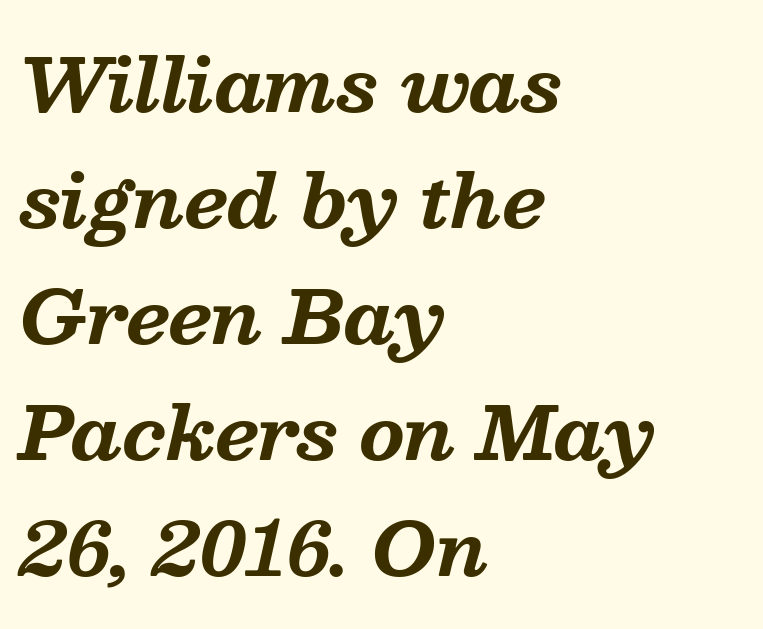
{"serif": "yes", "italic": "yes", "lean": "right", "slant_degrees": 13, "bold": "yes", "weight": "bold", "width": "normal", "stroke_contrast": "medium", "x_height": "medium", "monospaced": "no", "underline": "no", "align": "left", "line_spacing": "normal", "line_spacing_ratio": 1.59, "letter_spacing": "normal", "letter_spacing_em": 0.0, "glyph_px": 73}
